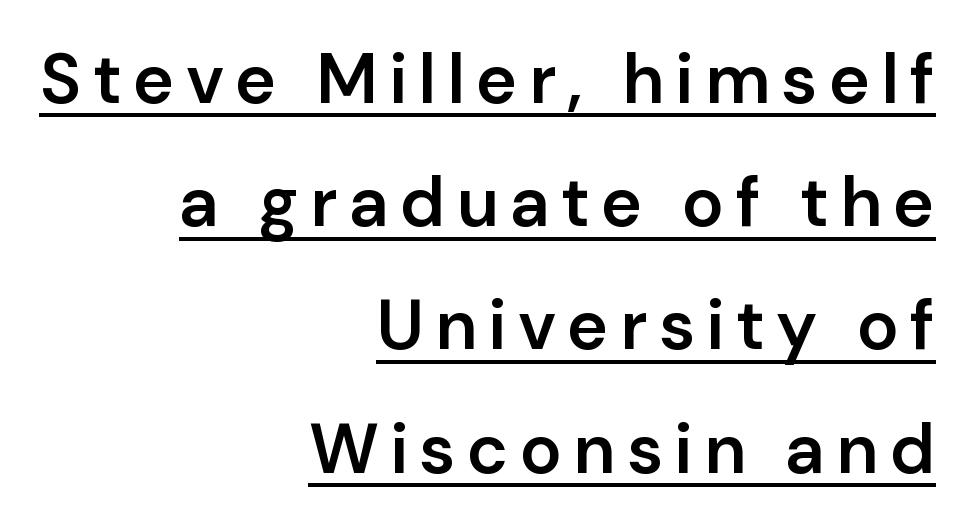
The image shows 70 px semibold sans-serif type, upright; set right-aligned, line spacing 1.76x, underlined; low stroke contrast and a medium x-height.
